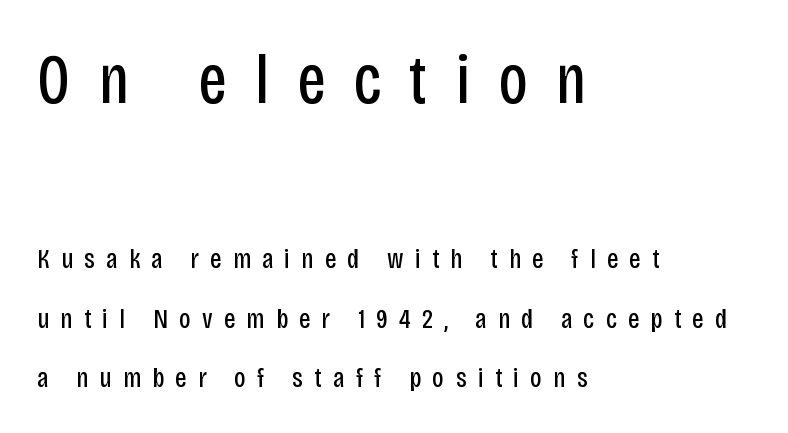
The image shows 70 px regular-weight, condensed sans-serif type, upright; set left-aligned, loose line spacing (2.12x), unusually wide letter spacing (+0.4 em), not underlined; the first (top) block is 2.5x larger; low stroke contrast and a large x-height.
